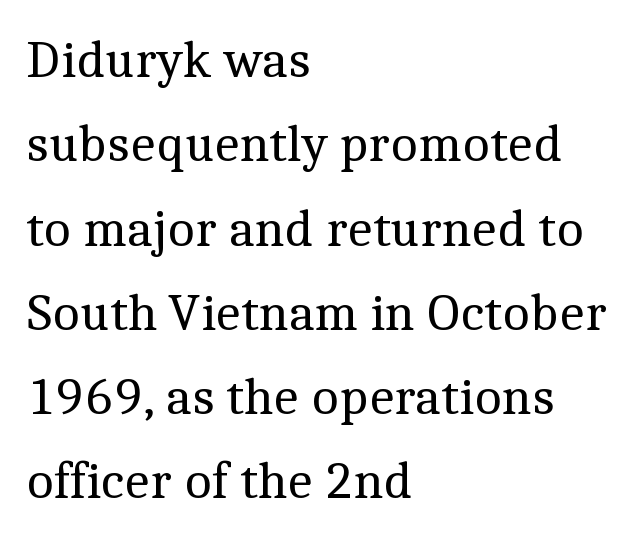
Q: Is the text bold? A: No.
Q: Is the text italic (slanted)? A: No, it is upright.
Q: Is the typeface a serif or a sans-serif typeface? A: Serif.
Q: Is the text underlined? A: No.
Q: How is the paragraph aligned? A: Left-aligned.
Q: Is the spacing between letters normal or unusually wide? A: Normal.
Q: Is the spacing between lines tight, normal or loose? A: Normal.
Q: Width (condensed, normal, or wide)? A: Normal.
Q: x-height? A: Medium.
Q: Monospaced? A: No.
